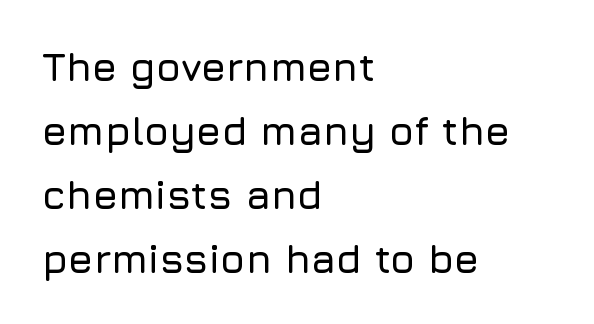
The typeface chosen for these lines omits serifs. Honestly, the row spacing looks completely unremarkable. Tracking here is standard; glyphs follow each other at the usual distance. The area under the type is left untouched.
